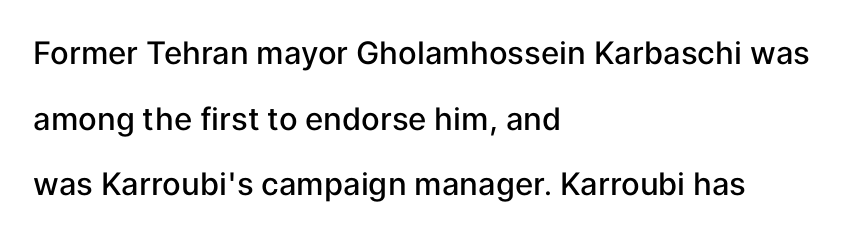
Rows of type keep a wide berth in the vertical direction. Here the designer chose a conventional face with non-uniform glyph widths. Do the letters lean? They stand straight. Teacher's note: observe the even left margin — that is flush-left alignment.
